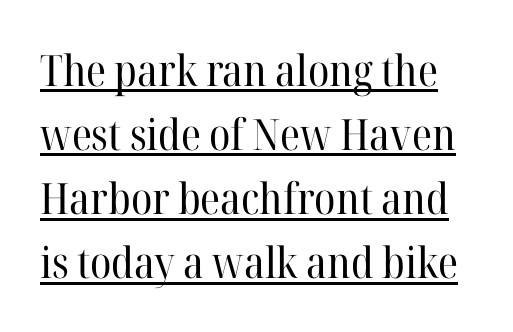
The image shows 43 px regular-weight serif type, upright; set normal line spacing (1.49x), normal letter spacing, underlined; high stroke contrast and a medium x-height.
